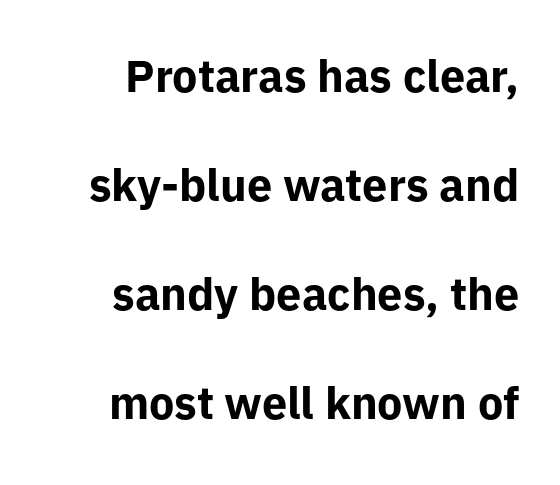
The image shows 45 px bold sans-serif type, upright; set loose line spacing (2.42x), normal letter spacing, not underlined; low stroke contrast and a medium x-height.
